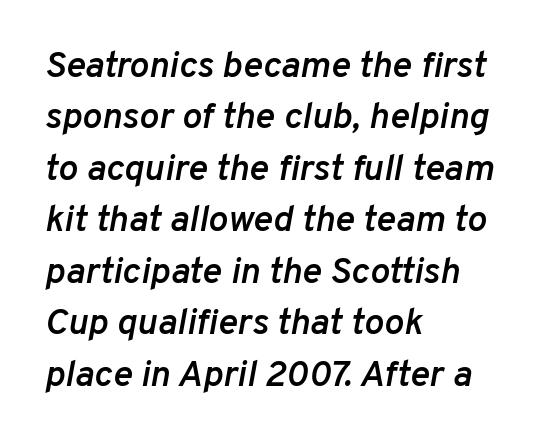
The image shows 37 px semibold type, italic (leaning right); set left-aligned, normal line spacing (1.39x), normal letter spacing, not underlined; low stroke contrast and a medium x-height.
